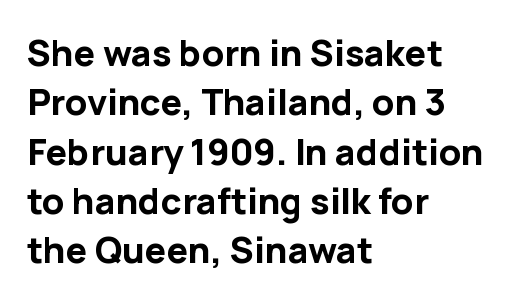
{"serif": "no", "italic": "no", "bold": "yes", "weight": "bold", "width": "normal", "stroke_contrast": "low", "x_height": "medium", "monospaced": "no", "underline": "no", "align": "left", "line_spacing": "normal", "line_spacing_ratio": 1.37, "letter_spacing": "normal", "letter_spacing_em": 0.0, "glyph_px": 36}
